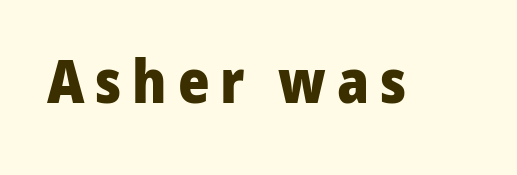
{"serif": "no", "italic": "no", "bold": "yes", "weight": "heavy", "width": "normal", "stroke_contrast": "low", "x_height": "medium", "monospaced": "no", "underline": "no", "glyph_px": 60}
